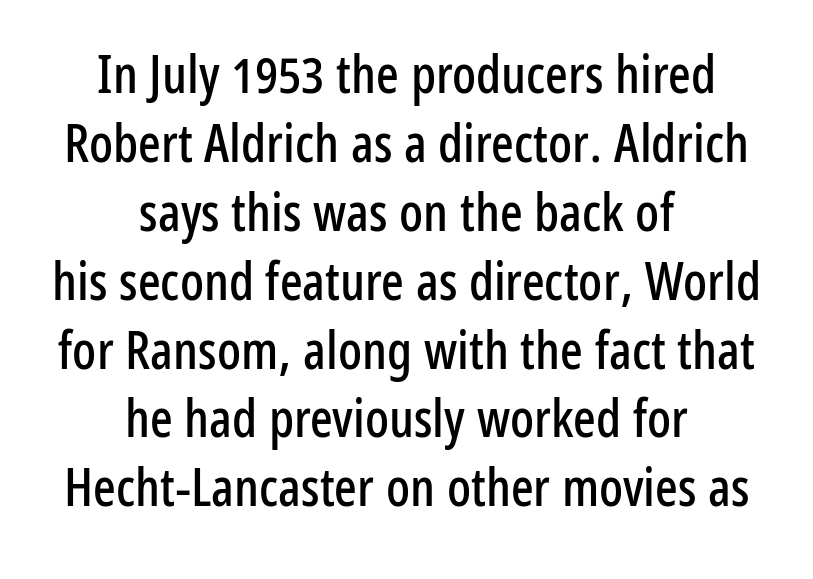
{"serif": "no", "italic": "no", "width": "condensed", "stroke_contrast": "low", "x_height": "medium", "monospaced": "no", "underline": "no", "align": "center", "line_spacing": "normal", "line_spacing_ratio": 1.3, "letter_spacing": "normal", "letter_spacing_em": 0.0, "glyph_px": 53}
